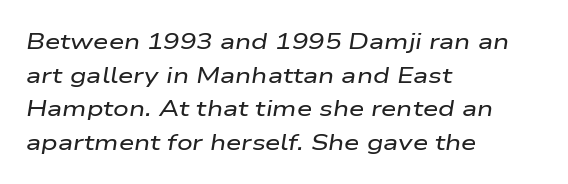
The image shows 22 px text type, italic (leaning right); set left-aligned, normal line spacing (1.53x), normal letter spacing, not underlined.
